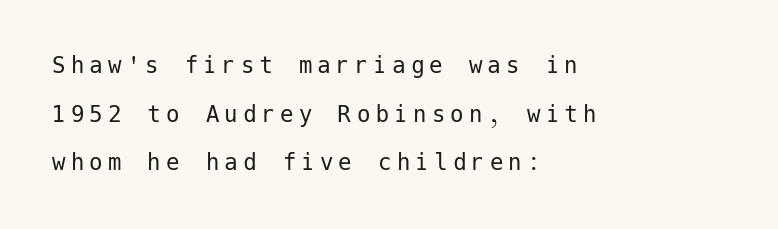
{"italic": "no", "bold": "no", "underline": "no", "align": "left", "line_spacing_ratio": 1.8, "glyph_px": 27}
